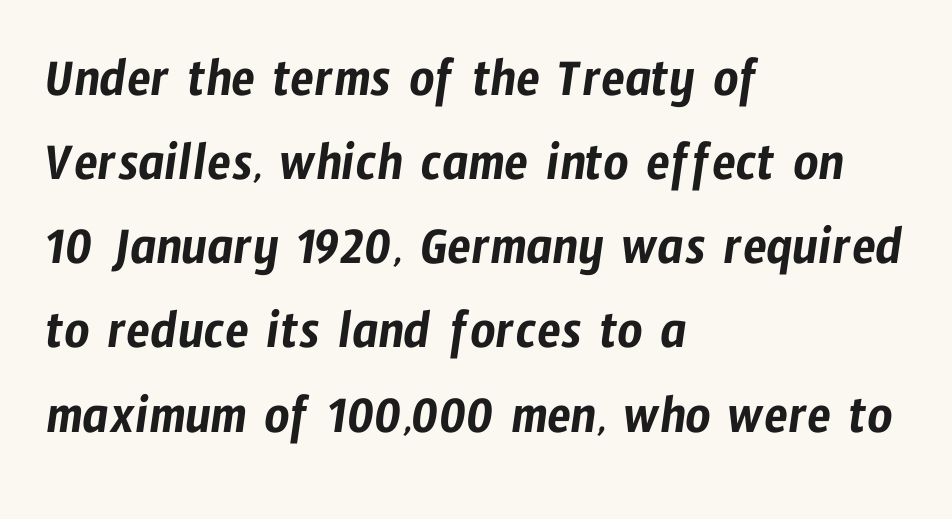
Q: Is the typeface a serif or a sans-serif typeface? A: Sans-serif.
Q: Is the text underlined? A: No.
Q: How is the paragraph aligned? A: Left-aligned.
Q: Is the spacing between letters normal or unusually wide? A: Normal.
Q: Is the spacing between lines tight, normal or loose? A: Normal.
Q: Width (condensed, normal, or wide)? A: Condensed.
Q: Stroke contrast? A: Low.
Q: x-height? A: Medium.
Q: Monospaced? A: No.
